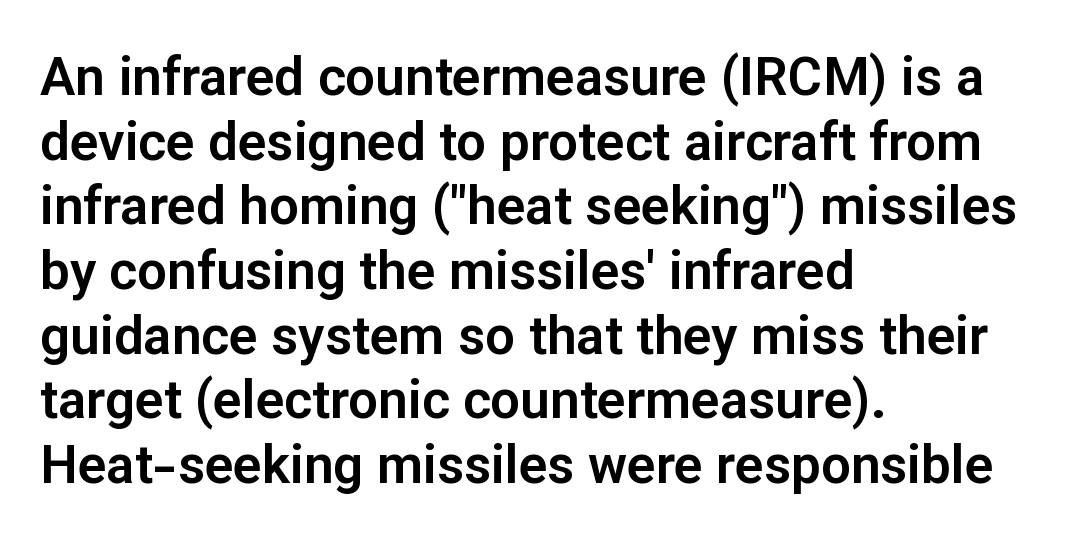
Q: Is the text italic (slanted)? A: No, it is upright.
Q: Is the typeface a serif or a sans-serif typeface? A: Sans-serif.
Q: Is the text underlined? A: No.
Q: How is the paragraph aligned? A: Left-aligned.
Q: Is the spacing between letters normal or unusually wide? A: Normal.
Q: Width (condensed, normal, or wide)? A: Normal.
Q: Stroke contrast? A: Low.
Q: x-height? A: Medium.
Q: Monospaced? A: No.
